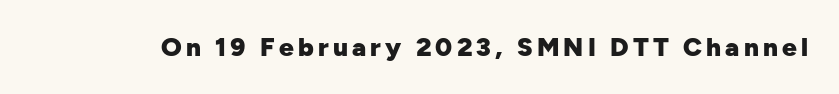
Heavy, bold letterforms. Tall strokes in this sample are plumb rather than angled. The strip under each line holds only bare page.
